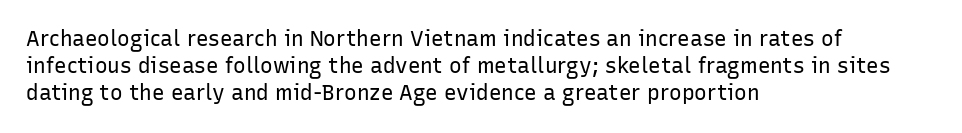
The image shows 21 px text type, upright; set left-aligned, normal line spacing (1.29x), normal letter spacing, not underlined.
